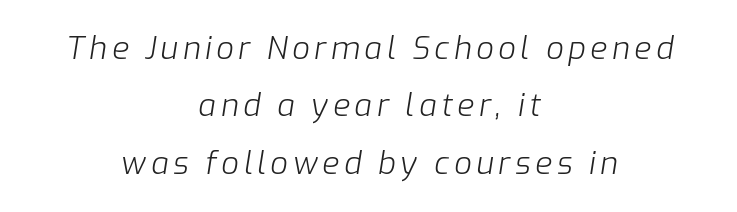
Q: Is the text bold? A: No.
Q: Is the text italic (slanted)? A: Yes, it leans right by about 9 degrees.
Q: Is the text underlined? A: No.
Q: How is the paragraph aligned? A: Centered.
Q: Width (condensed, normal, or wide)? A: Normal.
Q: Stroke contrast? A: Low.
Q: x-height? A: Medium.
Q: Monospaced? A: No.
